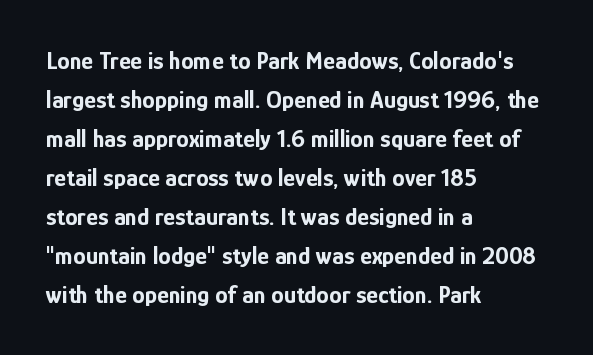
Vertical strokes here are truly vertical. In terms of letterspacing, this is plain default setting. This block has exactly the height ordinary leading produces. Pretty heavy lettering here — definitely bold.
